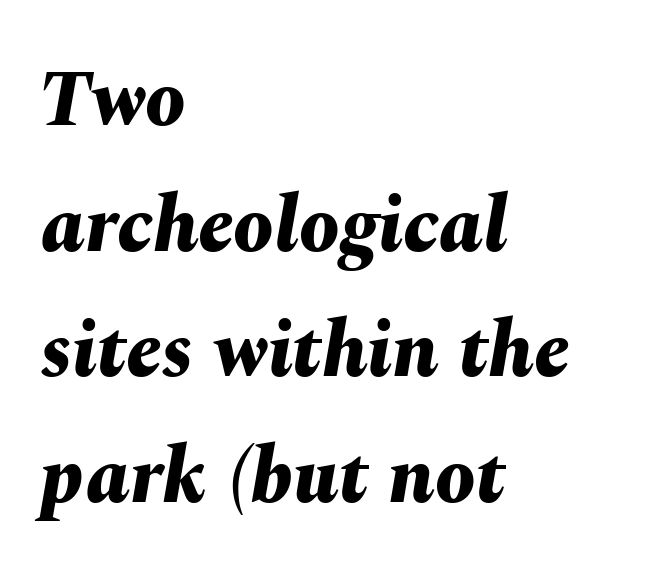
The image shows 80 px bold type, italic (leaning right); set left-aligned, normal line spacing (1.57x), normal letter spacing, not underlined; medium stroke contrast and a medium x-height.
